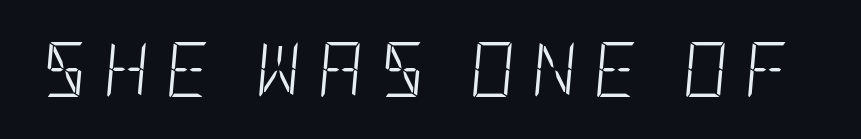
This reads as an unemphasized weight, regular at the heaviest. The glyphs look as if they've been sheared to an angle. The gap between lines stays unmarked. Letter spacing: wide.
